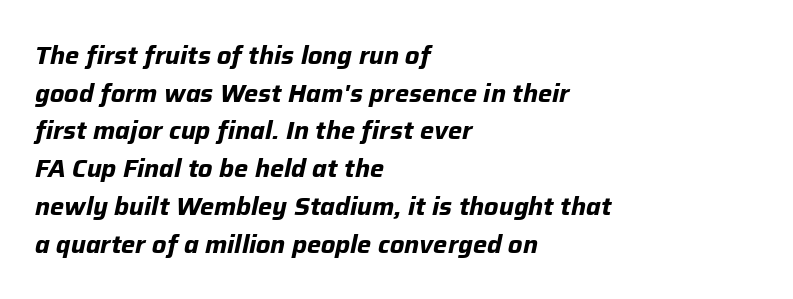
The image shows 25 px bold type, italic (leaning right); set left-aligned, normal line spacing (1.51x), normal letter spacing, not underlined.
